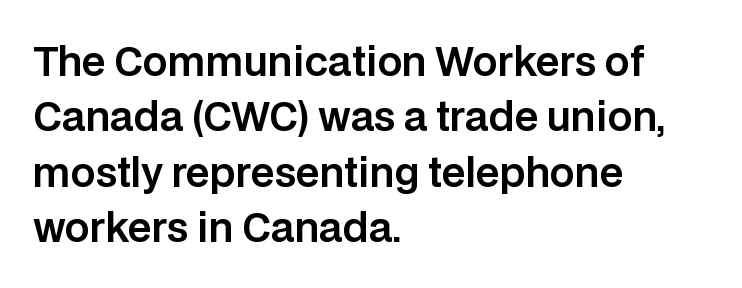
Q: Is the text italic (slanted)? A: No, it is upright.
Q: Is the typeface a serif or a sans-serif typeface? A: Sans-serif.
Q: Is the text underlined? A: No.
Q: How is the paragraph aligned? A: Left-aligned.
Q: Is the spacing between letters normal or unusually wide? A: Normal.
Q: Is the spacing between lines tight, normal or loose? A: Normal.
Q: Width (condensed, normal, or wide)? A: Normal.
Q: Stroke contrast? A: Low.
Q: x-height? A: Large.
Q: Monospaced? A: No.
